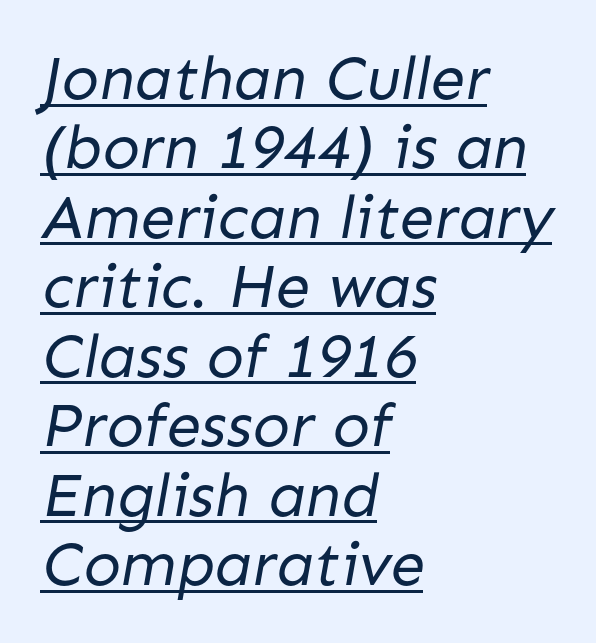
{"serif": "no", "bold": "no", "weight": "regular", "width": "normal", "stroke_contrast": "low", "x_height": "medium", "monospaced": "no", "underline": "yes", "align": "left", "line_spacing": "tight", "line_spacing_ratio": 1.12, "letter_spacing": "normal", "letter_spacing_em": 0.0, "glyph_px": 62}
